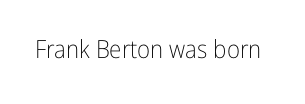
The image shows 25 px text type, upright; set normal letter spacing, not underlined.
